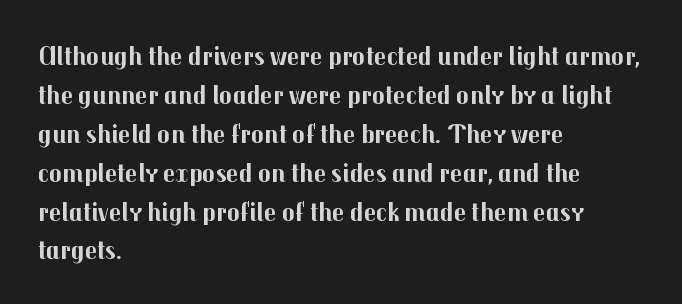
Q: Is the text bold? A: Yes.
Q: Is the text italic (slanted)? A: No, it is upright.
Q: Is the text underlined? A: No.
Q: How is the paragraph aligned? A: Left-aligned.
Q: Is the spacing between letters normal or unusually wide? A: Normal.
Q: Is the spacing between lines tight, normal or loose? A: Normal.
